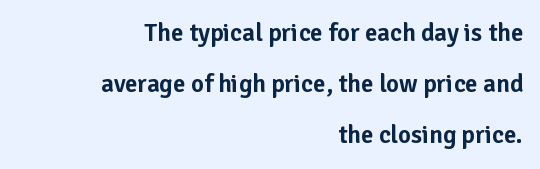
The image shows 25 px text type, upright; set right-aligned, loose line spacing (2.05x), normal letter spacing, not underlined.
